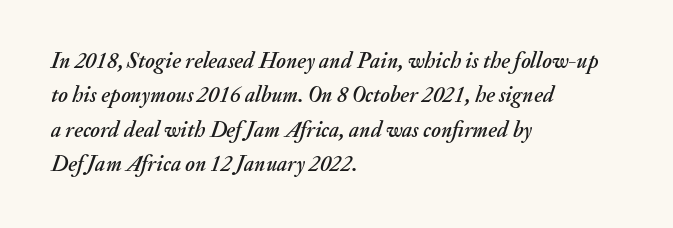
The image shows 22 px text type, italic (leaning right); set left-aligned, normal line spacing (1.56x), normal letter spacing, not underlined.
